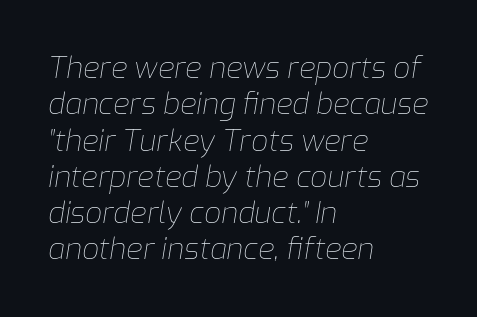
Rule under the text: the space is simply empty. Tracking here is standard; glyphs follow each other at the usual distance. The passage shown is typed in a proportional face where columns would drift. Each stroke keeps to a modest, everyday thickness or less. Each line starts at the same left margin while the right side varies. The passage shown leans; its letterforms are oblique.
